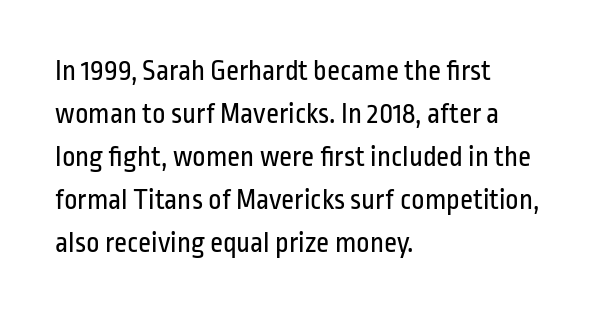
The image shows 29 px regular-weight, condensed sans-serif type, upright; set left-aligned, normal line spacing (1.48x), normal letter spacing, not underlined; low stroke contrast and a medium x-height.
